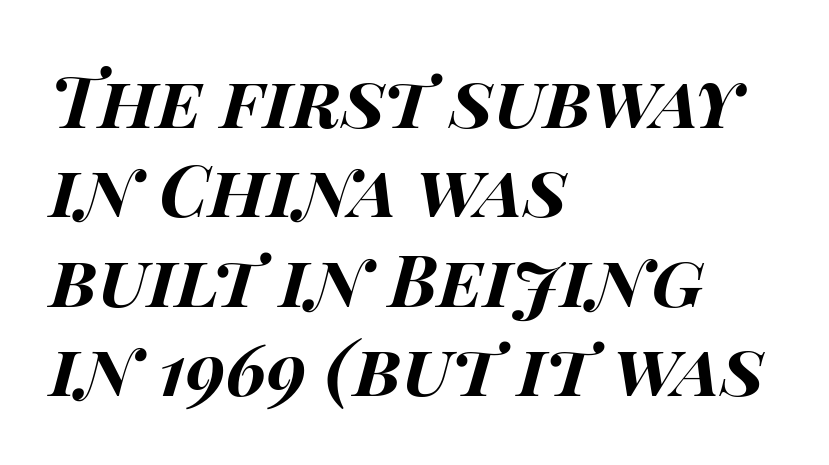
{"italic": "yes", "lean": "right", "slant_degrees": 15, "bold": "yes", "weight": "bold", "width": "wide", "stroke_contrast": "high", "x_height": "large", "monospaced": "no", "underline": "no", "align": "left", "line_spacing_ratio": 1.24, "letter_spacing": "normal", "letter_spacing_em": 0.0, "glyph_px": 72}
